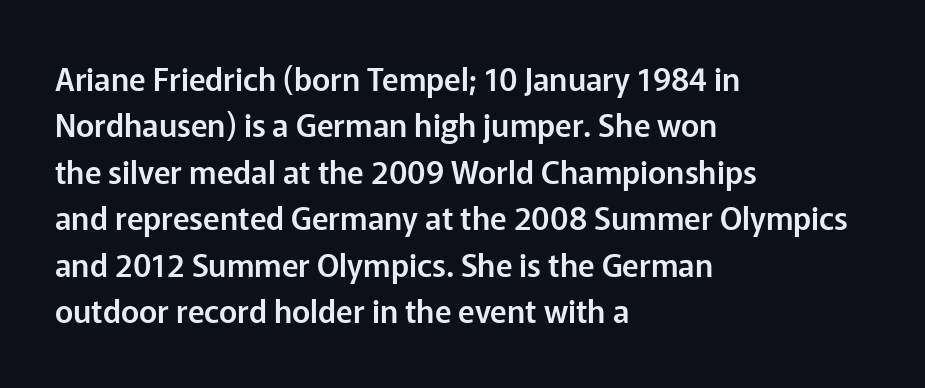
Whoever set this chose a conventional vertical rhythm. Proportional: the letters do not fall into vertical columns. A classic flush-left, rag-right setting is used for this passage. The letterforms sit shoulder to shoulder at normal distance.
